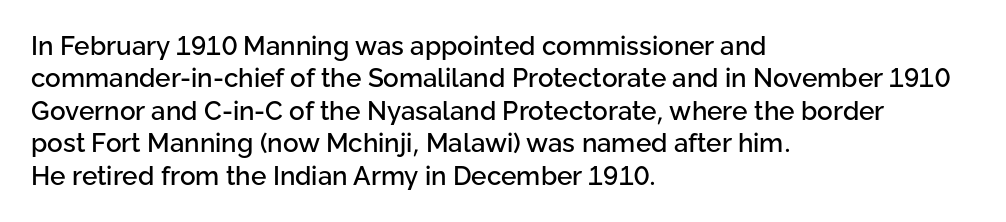
These lines sit exactly where default settings would place them. The letters stand upright; this is a roman face. Typeset ragged right — the left edge is the straight one. Just letters on the line, the space beneath them empty. Caption: standard tracking, unaltered.
